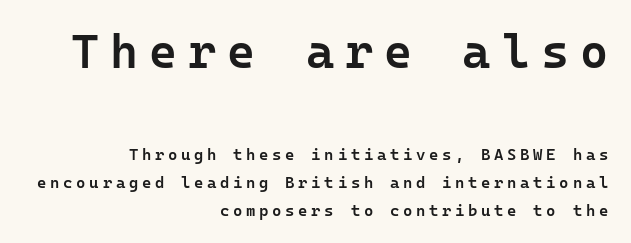
{"serif": "no", "italic": "no", "bold": "semi", "weight": "semibold", "width": "normal", "stroke_contrast": "low", "x_height": "medium", "underline": "no", "align": "right", "line_spacing_ratio": 1.74, "letter_spacing": "wide", "letter_spacing_em": 0.23, "larger_block": "first", "size_ratio": 3.0, "glyph_px": 48}
